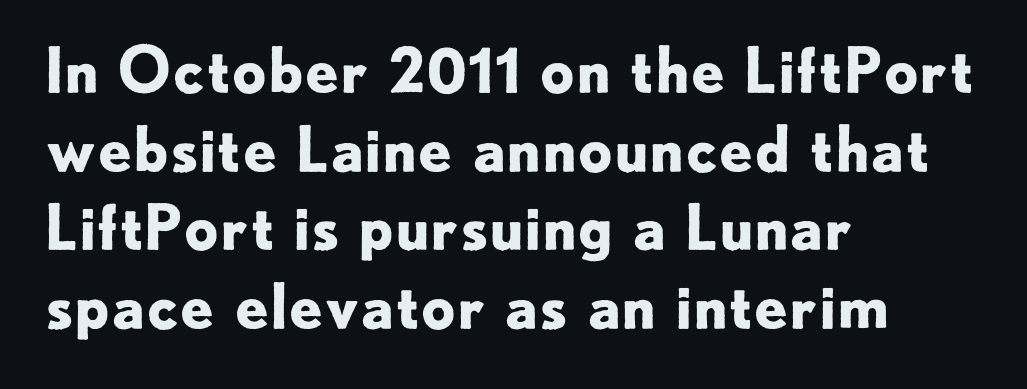
{"serif": "no", "italic": "no", "bold": "yes", "weight": "bold", "width": "normal", "stroke_contrast": "low", "x_height": "small", "monospaced": "no", "underline": "no", "align": "left", "line_spacing": "normal", "line_spacing_ratio": 1.29, "letter_spacing": "normal", "letter_spacing_em": 0.0, "glyph_px": 61}
